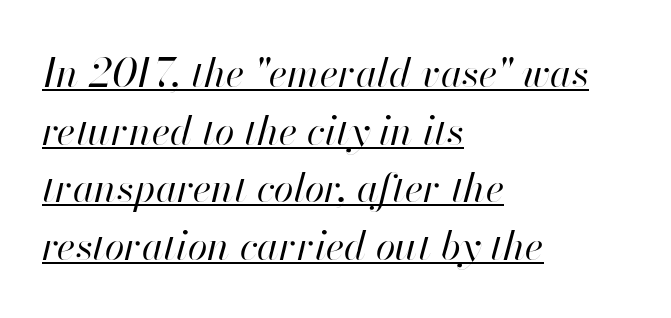
This is not heavy type; no bold has been used. Default kerning and tracking; the words read as compact shapes. Honestly, the underline is the first thing you notice here. Regular leading. Character widths vary here, with narrow letters taking less room than wide ones. These lines were composed using italics.
